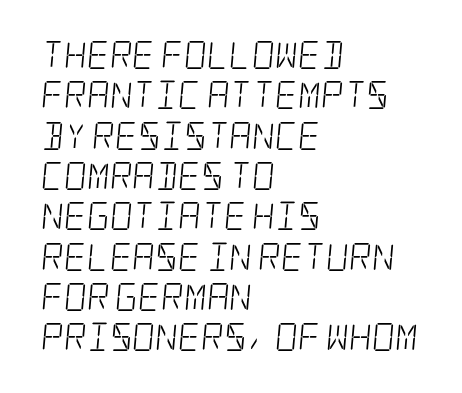
The image shows 28 px light, condensed serif type; set left-aligned, normal line spacing (1.44x), normal letter spacing, not underlined; low stroke contrast and a large x-height.
